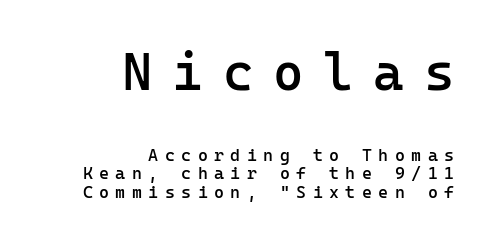
{"serif": "no", "italic": "no", "bold": "semi", "weight": "semibold", "width": "normal", "stroke_contrast": "low", "x_height": "medium", "monospaced": "yes", "underline": "no", "align": "right", "line_spacing": "tight", "line_spacing_ratio": 1.07, "letter_spacing": "wide", "letter_spacing_em": 0.38, "larger_block": "first", "size_ratio": 3.06, "glyph_px": 52}
